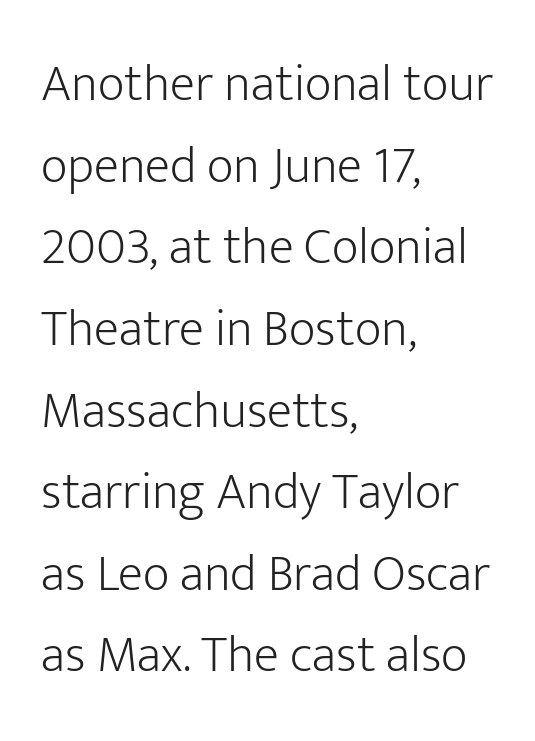
Q: Is the text bold? A: No.
Q: Is the text italic (slanted)? A: No, it is upright.
Q: Is the typeface a serif or a sans-serif typeface? A: Sans-serif.
Q: Is the text underlined? A: No.
Q: How is the paragraph aligned? A: Left-aligned.
Q: Is the spacing between letters normal or unusually wide? A: Normal.
Q: Is the spacing between lines tight, normal or loose? A: Normal.
Q: Width (condensed, normal, or wide)? A: Normal.
Q: Stroke contrast? A: Low.
Q: x-height? A: Medium.
Q: Monospaced? A: No.
